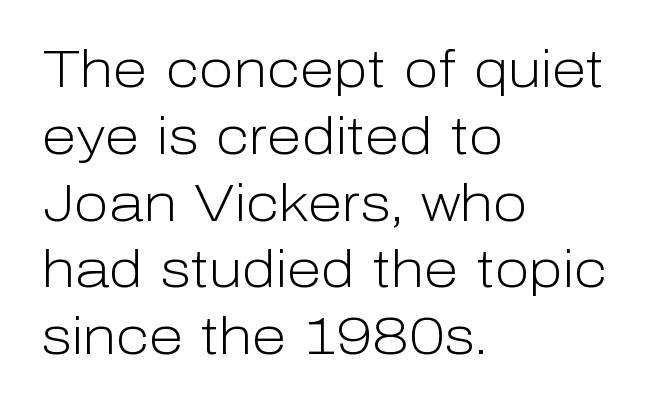
Q: Is the text bold? A: No.
Q: Is the text italic (slanted)? A: No, it is upright.
Q: Is the typeface a serif or a sans-serif typeface? A: Sans-serif.
Q: Is the text underlined? A: No.
Q: How is the paragraph aligned? A: Left-aligned.
Q: Is the spacing between letters normal or unusually wide? A: Normal.
Q: Is the spacing between lines tight, normal or loose? A: Normal.
Q: Width (condensed, normal, or wide)? A: Normal.
Q: Stroke contrast? A: Low.
Q: x-height? A: Medium.
Q: Monospaced? A: No.
